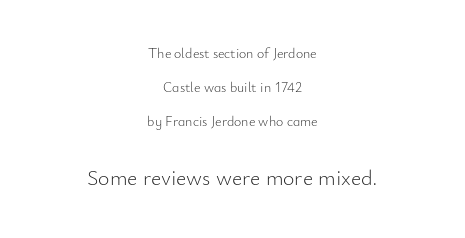
The image shows 22 px text type, upright; set centered, loose line spacing (2.42x), normal letter spacing, not underlined; the second (bottom) block is 1.57x larger.
